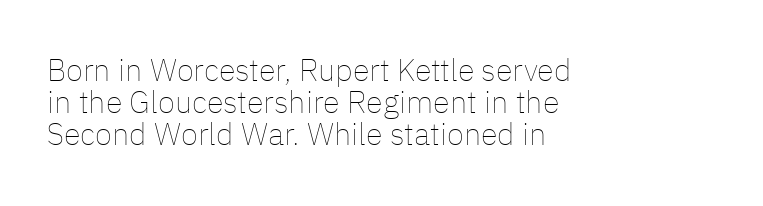
{"italic": "no", "bold": "no", "weight": "thin", "width": "normal", "stroke_contrast": "low", "x_height": "medium", "monospaced": "no", "underline": "no", "align": "left", "line_spacing": "tight", "line_spacing_ratio": 1.04, "letter_spacing": "normal", "letter_spacing_em": 0.0, "glyph_px": 31}
